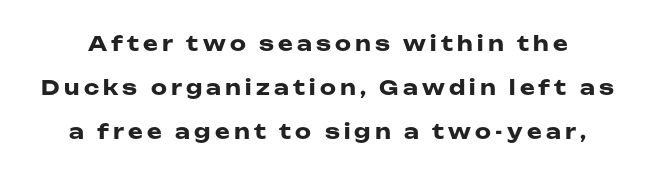
The image shows 20 px bold type, upright; set loose line spacing (2.2x), unusually wide letter spacing (+0.21 em), not underlined.
